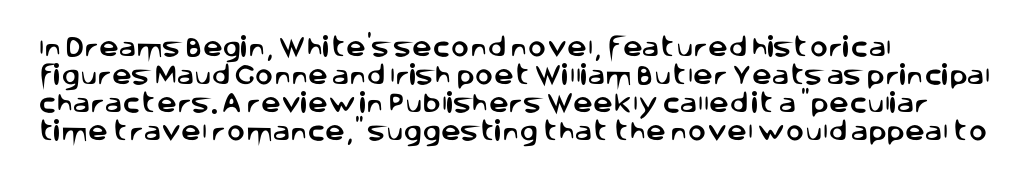
Q: Is the text italic (slanted)? A: No, it is upright.
Q: Is the text underlined? A: No.
Q: How is the paragraph aligned? A: Left-aligned.
Q: Is the spacing between letters normal or unusually wide? A: Normal.
Q: Is the spacing between lines tight, normal or loose? A: Normal.
